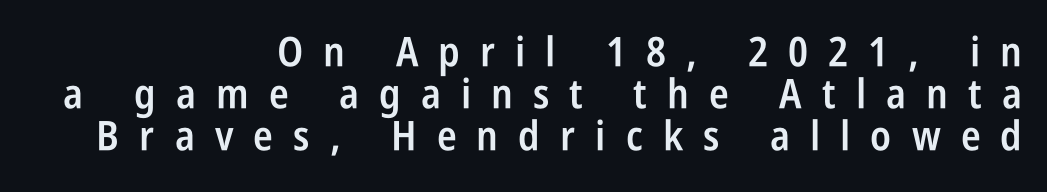
Q: Is the text bold? A: Semi-bold.
Q: Is the text italic (slanted)? A: No, it is upright.
Q: Is the typeface a serif or a sans-serif typeface? A: Sans-serif.
Q: Is the text underlined? A: No.
Q: How is the paragraph aligned? A: Right-aligned.
Q: Is the spacing between letters normal or unusually wide? A: Unusually wide.
Q: Is the spacing between lines tight, normal or loose? A: Tight.
Q: Width (condensed, normal, or wide)? A: Condensed.
Q: Stroke contrast? A: Low.
Q: x-height? A: Large.
Q: Monospaced? A: No.
